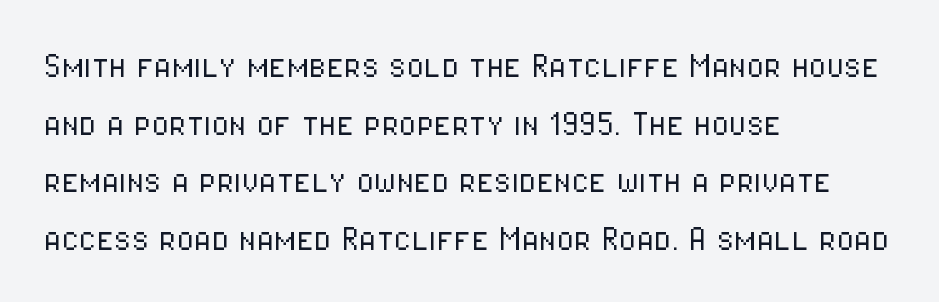
Q: Is the text bold? A: No.
Q: Is the text italic (slanted)? A: No, it is upright.
Q: Is the typeface a serif or a sans-serif typeface? A: Sans-serif.
Q: Is the text underlined? A: No.
Q: How is the paragraph aligned? A: Left-aligned.
Q: Is the spacing between letters normal or unusually wide? A: Normal.
Q: Is the spacing between lines tight, normal or loose? A: Normal.
Q: Width (condensed, normal, or wide)? A: Condensed.
Q: Stroke contrast? A: Low.
Q: x-height? A: Medium.
Q: Monospaced? A: No.
